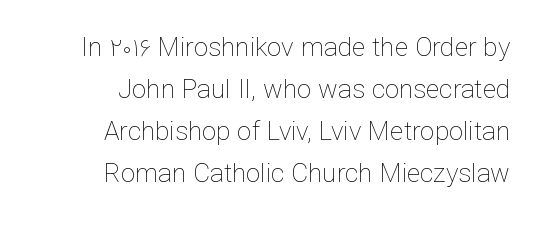
Q: Is the text bold? A: No.
Q: Is the text italic (slanted)? A: No, it is upright.
Q: Is the text underlined? A: No.
Q: How is the paragraph aligned? A: Right-aligned.
Q: Is the spacing between letters normal or unusually wide? A: Normal.
Q: Is the spacing between lines tight, normal or loose? A: Normal.
